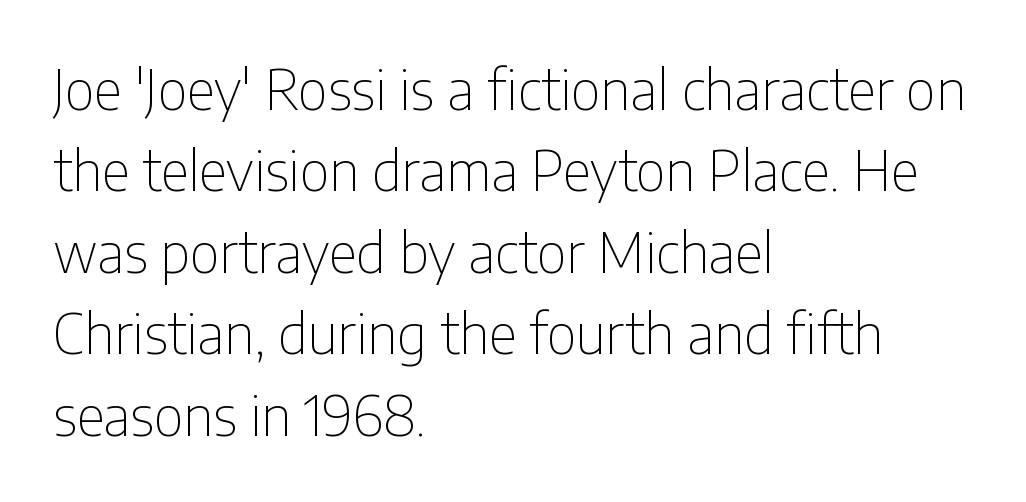
The image shows 55 px thin, condensed sans-serif type, upright; set left-aligned, normal line spacing (1.48x), normal letter spacing, not underlined; low stroke contrast and a medium x-height.
